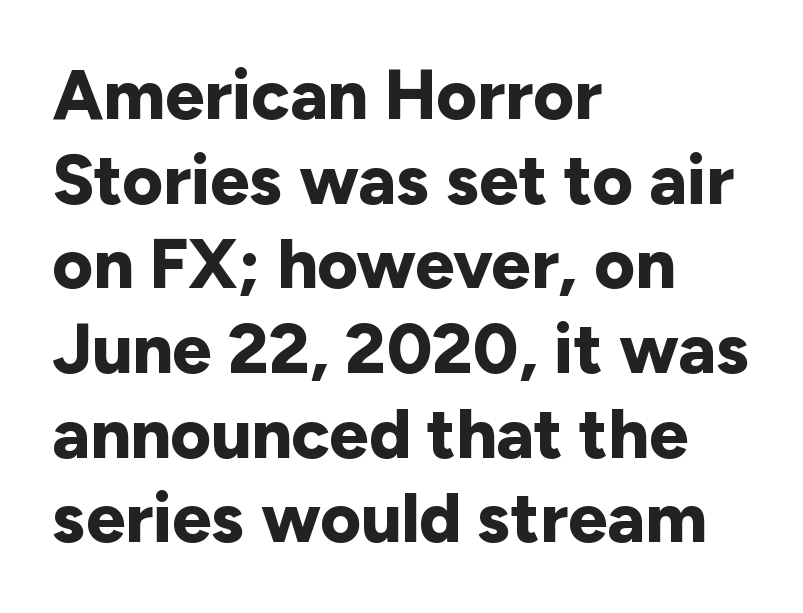
The image shows 70 px bold sans-serif type, upright; set left-aligned, line spacing 1.21x, normal letter spacing, not underlined; low stroke contrast and a medium x-height.
